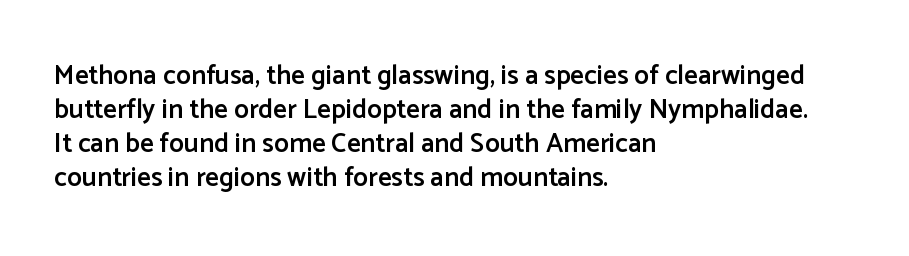
The image shows 27 px text type, upright; set left-aligned, normal line spacing (1.26x), normal letter spacing, not underlined.
